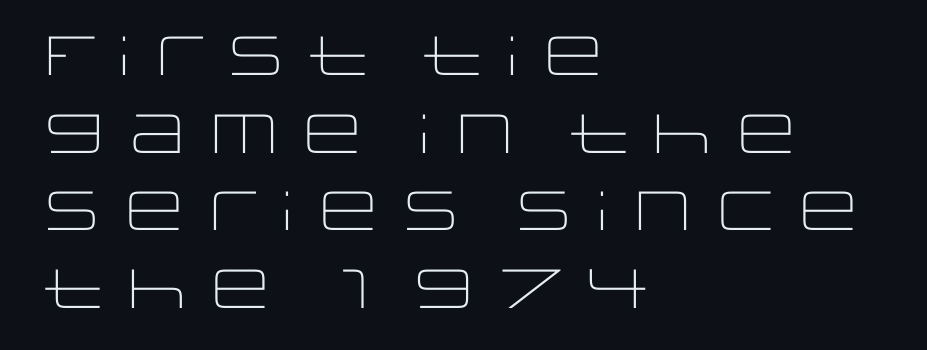
Posture: straight, roman, zero tilt. The lines in this sample share a left origin and differ only in where they stop. Is the type heavy? It reads as light-to-regular instead. Type style note: lacks serifs.
